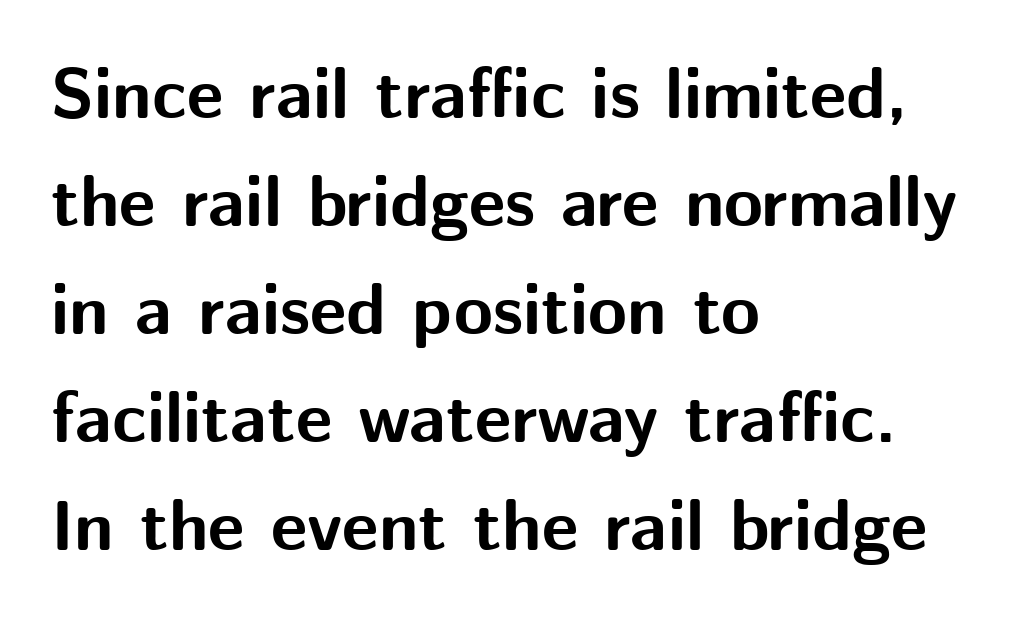
In terms of posture, this sample is upright. A clean baseline with only descenders dipping below it. Is this a sans? Yes — the strokes have no serifs. The rows are spaced the way most documents space them.
